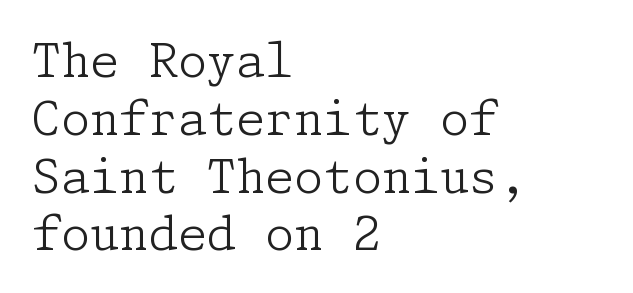
{"serif": "yes", "italic": "no", "bold": "no", "weight": "light", "width": "normal", "stroke_contrast": "low", "x_height": "medium", "underline": "no", "align": "left", "line_spacing_ratio": 1.23, "letter_spacing": "normal", "letter_spacing_em": 0.0, "glyph_px": 47}
